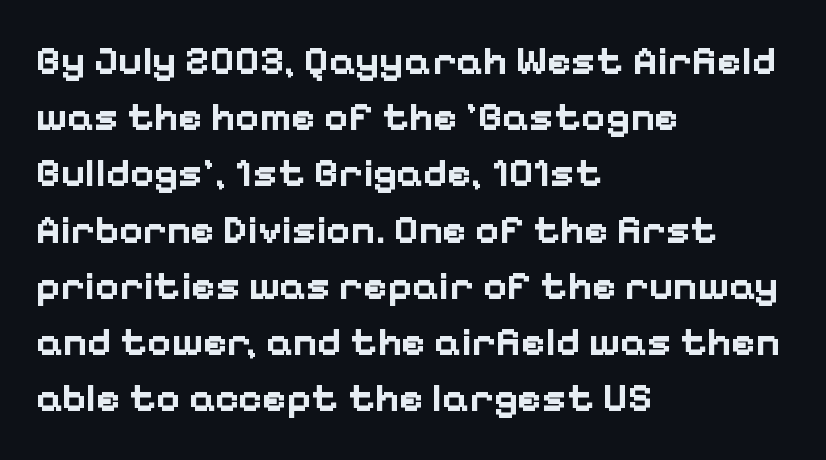
The image shows 41 px bold sans-serif type, upright; set left-aligned, normal line spacing (1.37x), normal letter spacing, not underlined; low stroke contrast and a medium x-height.
